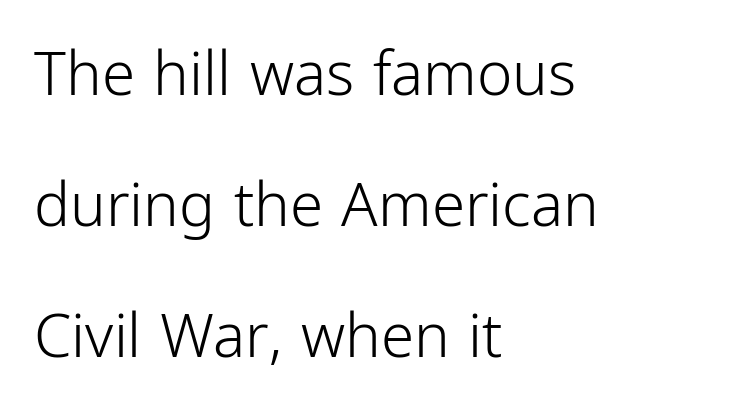
Q: Is the text bold? A: No.
Q: Is the text italic (slanted)? A: No, it is upright.
Q: Is the typeface a serif or a sans-serif typeface? A: Sans-serif.
Q: Is the text underlined? A: No.
Q: How is the paragraph aligned? A: Left-aligned.
Q: Is the spacing between letters normal or unusually wide? A: Normal.
Q: Is the spacing between lines tight, normal or loose? A: Loose.
Q: Width (condensed, normal, or wide)? A: Condensed.
Q: Stroke contrast? A: Low.
Q: x-height? A: Medium.
Q: Monospaced? A: No.
